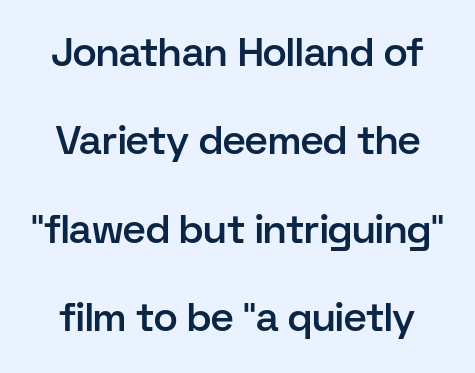
The image shows 40 px semibold sans-serif type, upright; set loose line spacing (2.21x), normal letter spacing, not underlined; low stroke contrast and a medium x-height.
